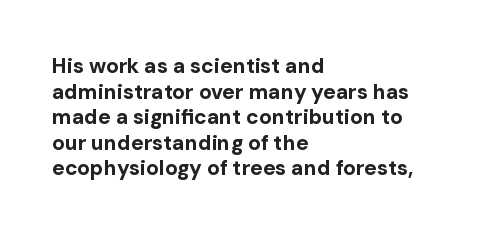
{"italic": "no", "bold": "yes", "underline": "no", "align": "left", "line_spacing_ratio": 1.22, "letter_spacing": "normal", "letter_spacing_em": 0.0, "glyph_px": 21}
